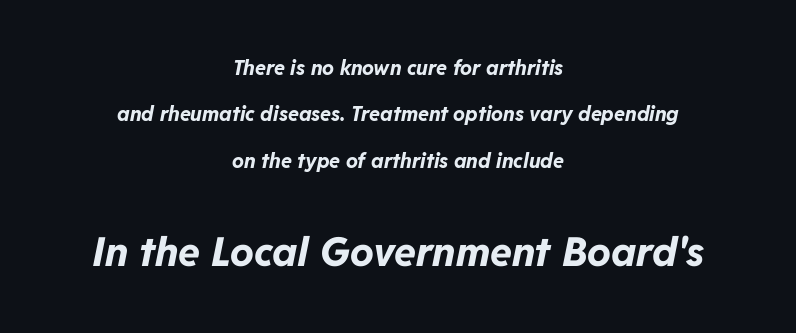
Q: Is the text bold? A: Yes.
Q: Is the text italic (slanted)? A: Yes, it leans right by about 11 degrees.
Q: Is the text underlined? A: No.
Q: How is the paragraph aligned? A: Centered.
Q: Is the spacing between letters normal or unusually wide? A: Normal.
Q: Is the spacing between lines tight, normal or loose? A: Loose.
Q: Which block of text is set in a larger size, the first (top) or the second (bottom)? A: The second (bottom) one.
Q: Width (condensed, normal, or wide)? A: Normal.
Q: Stroke contrast? A: Low.
Q: x-height? A: Medium.
Q: Monospaced? A: No.
